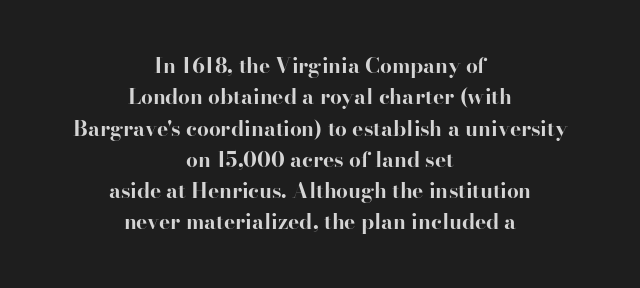
The image shows 21 px bold type, upright; set centered, normal line spacing (1.49x), normal letter spacing, not underlined.
